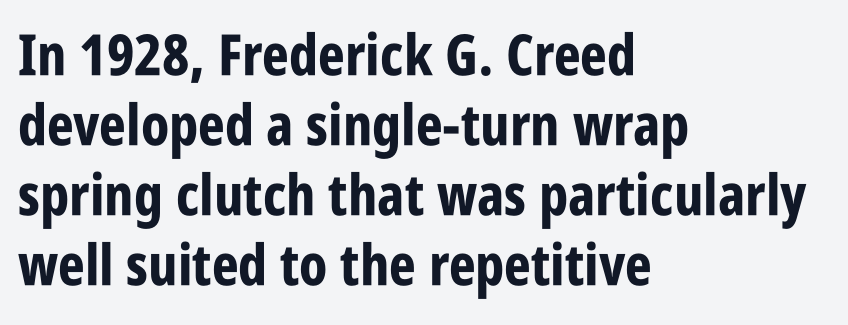
{"serif": "no", "italic": "no", "bold": "yes", "weight": "bold", "width": "condensed", "stroke_contrast": "low", "x_height": "large", "monospaced": "no", "underline": "no", "align": "left", "line_spacing_ratio": 1.23, "letter_spacing": "normal", "letter_spacing_em": 0.0, "glyph_px": 57}
